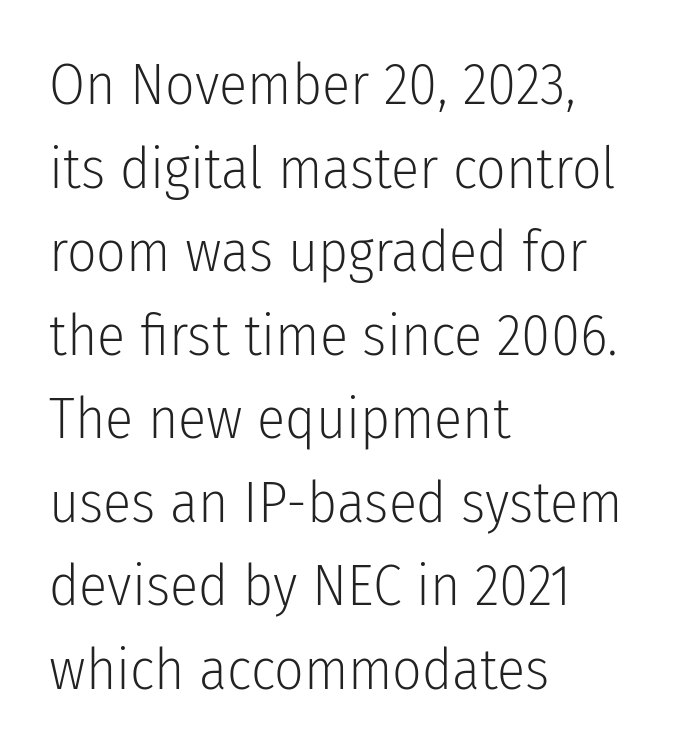
Caption: standard tracking, unaltered. Baseline-to-baseline distance is the conventional proportion of letter height. The passage shown is typeset with a sans-serif family. The rag falls on the right side of this text block. Do the letters lean? They stand straight.
